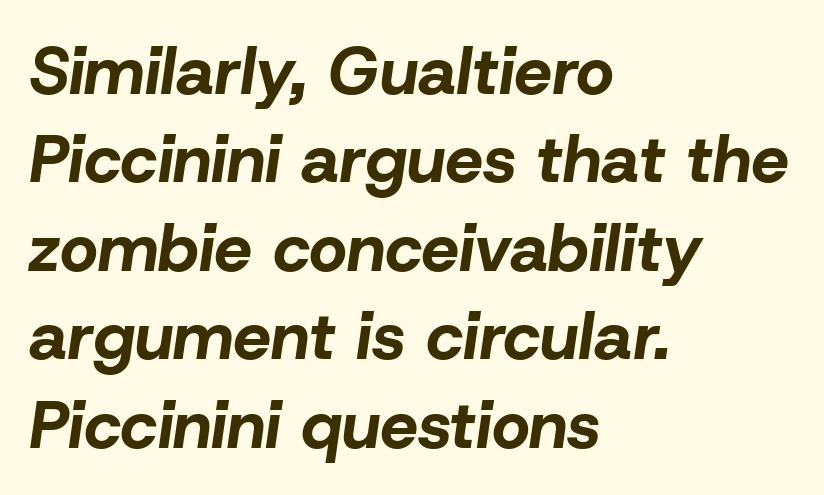
{"italic": "yes", "lean": "right", "slant_degrees": 8, "bold": "yes", "weight": "bold", "width": "normal", "stroke_contrast": "low", "x_height": "medium", "monospaced": "no", "underline": "no", "align": "left", "line_spacing": "normal", "line_spacing_ratio": 1.32, "letter_spacing": "normal", "letter_spacing_em": 0.0, "glyph_px": 67}
